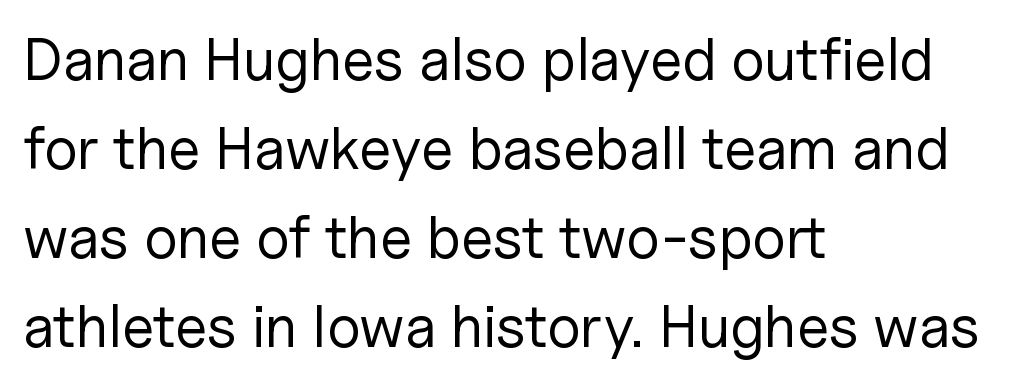
The image shows 59 px regular-weight sans-serif type, upright; set left-aligned, normal line spacing (1.51x), normal letter spacing, not underlined; low stroke contrast and a medium x-height.
